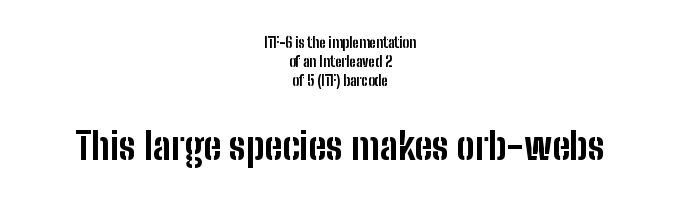
Q: Is the text bold? A: Yes.
Q: Is the text italic (slanted)? A: No, it is upright.
Q: Is the typeface a serif or a sans-serif typeface? A: Sans-serif.
Q: Is the text underlined? A: No.
Q: How is the paragraph aligned? A: Centered.
Q: Is the spacing between letters normal or unusually wide? A: Normal.
Q: Is the spacing between lines tight, normal or loose? A: Normal.
Q: Which block of text is set in a larger size, the first (top) or the second (bottom)? A: The second (bottom) one.
Q: Width (condensed, normal, or wide)? A: Condensed.
Q: Stroke contrast? A: Low.
Q: x-height? A: Medium.
Q: Monospaced? A: No.
